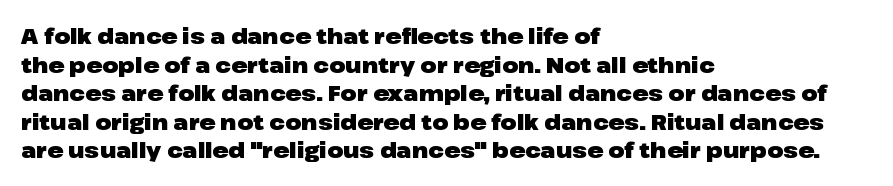
Notice how descenders clear the ascenders below comfortably — that's standard leading. Clear beneath every line of the passage. These lines are set flush left with a ragged right edge. The type sits square on the baseline with zero lean. Each word holds together tightly as a unit, with standard inter-letter gaps.
